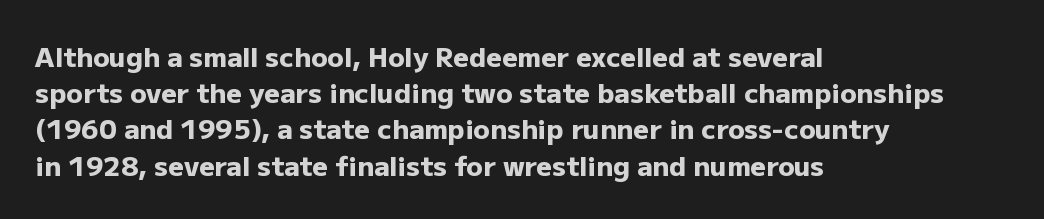
Q: Is the text bold? A: Yes.
Q: Is the text italic (slanted)? A: No, it is upright.
Q: Is the text underlined? A: No.
Q: How is the paragraph aligned? A: Left-aligned.
Q: Is the spacing between letters normal or unusually wide? A: Normal.
Q: Is the spacing between lines tight, normal or loose? A: Normal.
